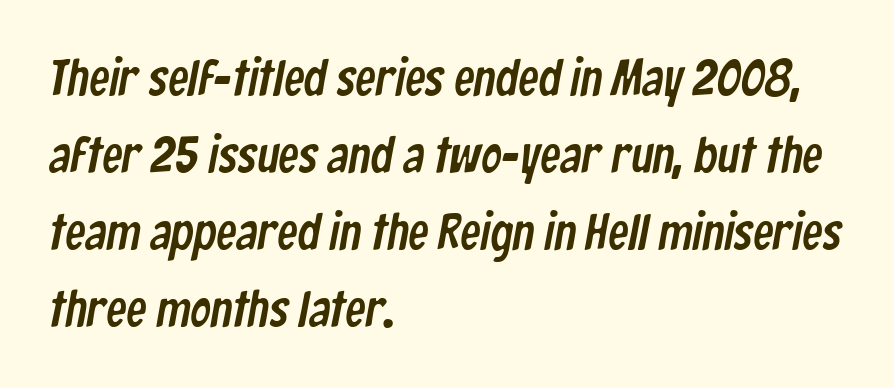
Q: Is the typeface a serif or a sans-serif typeface? A: Sans-serif.
Q: Is the text underlined? A: No.
Q: How is the paragraph aligned? A: Left-aligned.
Q: Is the spacing between letters normal or unusually wide? A: Normal.
Q: Is the spacing between lines tight, normal or loose? A: Normal.
Q: Width (condensed, normal, or wide)? A: Condensed.
Q: Stroke contrast? A: Low.
Q: x-height? A: Medium.
Q: Monospaced? A: No.
